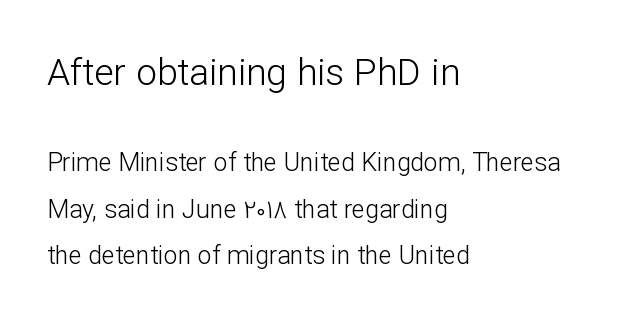
The image shows 37 px light sans-serif type, upright; set left-aligned, line spacing 1.86x, normal letter spacing, not underlined; the first (top) block is 1.48x larger; low stroke contrast and a medium x-height.
